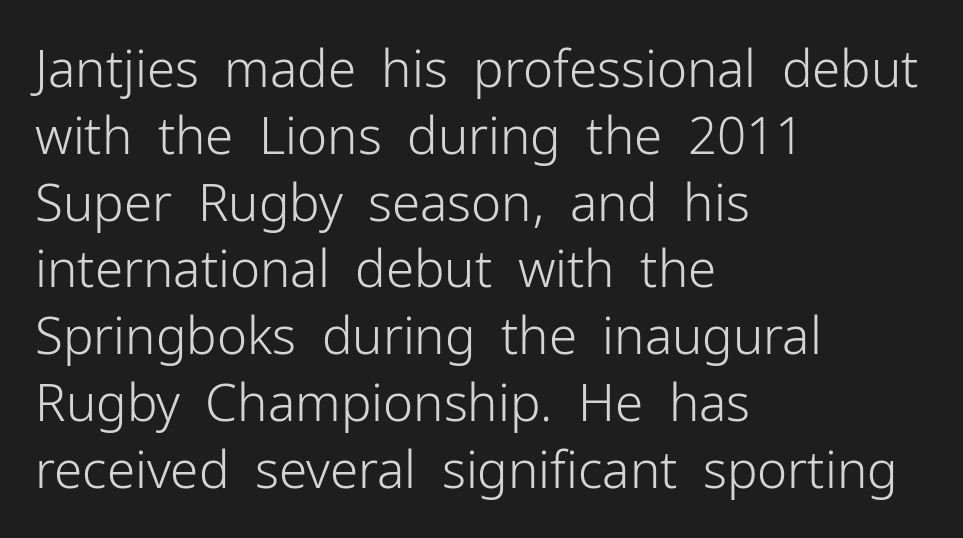
No feet cap the strokes, marking this as sans-serif type. In CSS terms this would be text-align: left. Students, note that the glyphs here touch the page at normal intervals. Posture: vertical. Nobody drew a line under any word here. The passage shown is typed in a proportional face where columns would drift.
